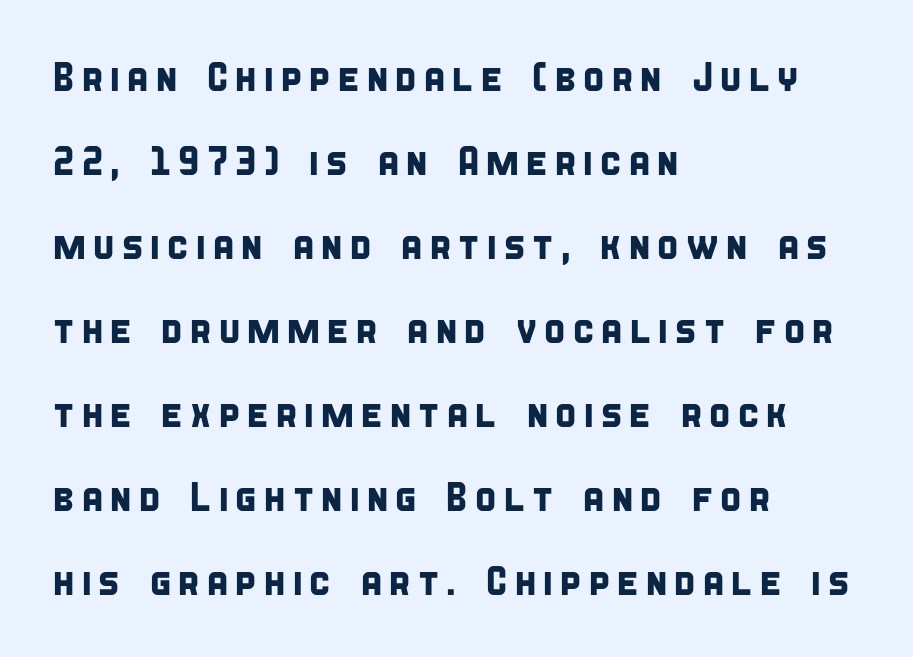
{"serif": "no", "width": "condensed", "stroke_contrast": "low", "x_height": "large", "monospaced": "no", "underline": "no", "align": "left", "line_spacing": "loose", "line_spacing_ratio": 2.05, "glyph_px": 41}
